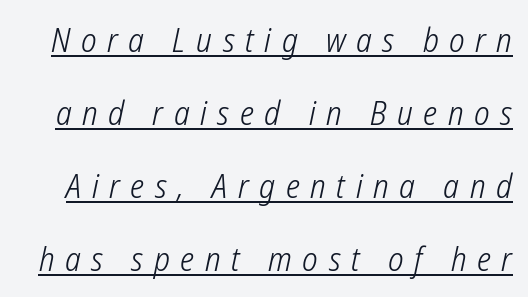
The image shows 33 px light, condensed sans-serif type; set loose line spacing (2.21x), unusually wide letter spacing (+0.32 em), underlined; low stroke contrast and a medium x-height.
